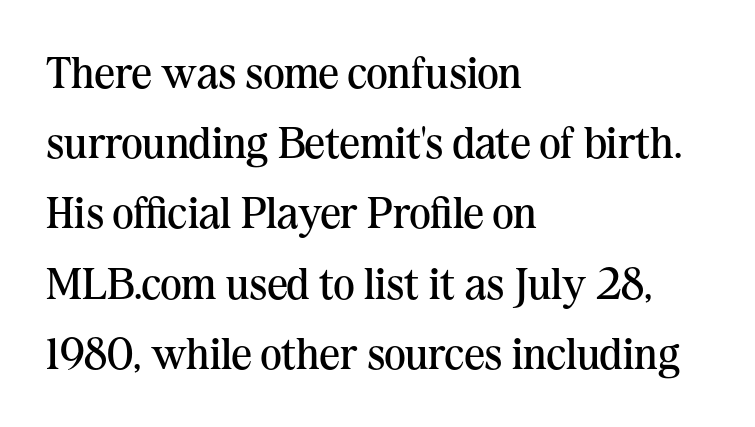
Quick note: underline off. This sample is left-justified, so line endings fall wherever the words run out. There is no visible air inserted between adjacent glyphs. This rendering employs a face with finishing strokes, i.e., a serif. Caption: face not bold, strokes unweighted.
